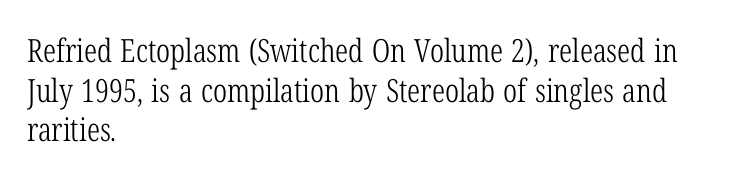
Here the designer chose a conventional face with non-uniform glyph widths. The face used here is seriffed, in the tradition of book romans. Quick note: underline off. Left-aligned paragraph, ragged on the right.
